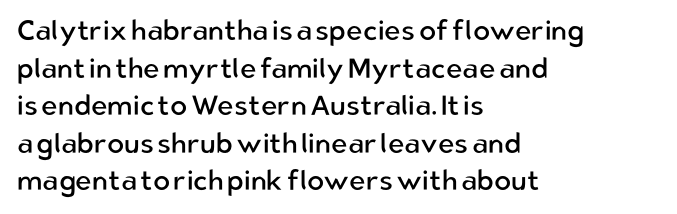
{"serif": "no", "italic": "no", "bold": "no", "weight": "regular", "width": "normal", "stroke_contrast": "low", "x_height": "medium", "monospaced": "no", "underline": "no", "align": "left", "line_spacing": "normal", "line_spacing_ratio": 1.34, "letter_spacing": "normal", "letter_spacing_em": 0.0, "glyph_px": 28}
